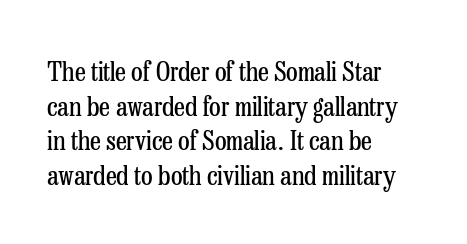
The block of text has a typical density, with ordinary space between rows. Which margin do the lines hug? The left one — the right edge is uneven. The space directly below the letters is spotless. This is the regular roman posture of the typeface. Does extra space separate the letters? No, they use regular spacing.
